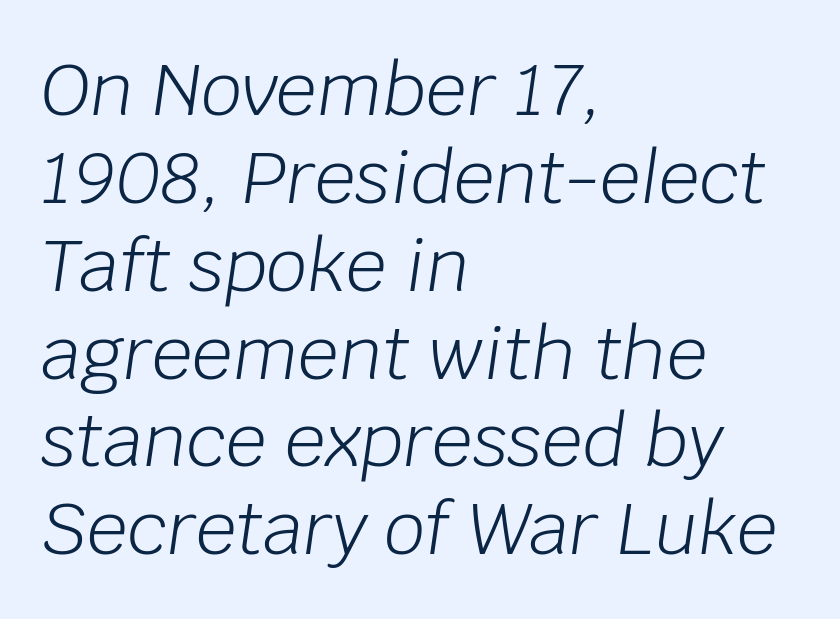
Q: Is the text bold? A: No.
Q: Is the text italic (slanted)? A: Yes, it leans right by about 8 degrees.
Q: Is the text underlined? A: No.
Q: How is the paragraph aligned? A: Left-aligned.
Q: Is the spacing between letters normal or unusually wide? A: Normal.
Q: Width (condensed, normal, or wide)? A: Normal.
Q: Stroke contrast? A: Low.
Q: x-height? A: Large.
Q: Monospaced? A: No.
